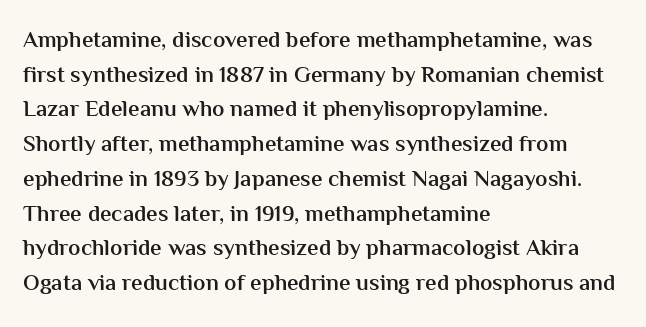
{"italic": "no", "bold": "semi", "underline": "no", "align": "left", "line_spacing": "normal", "line_spacing_ratio": 1.51, "letter_spacing": "normal", "letter_spacing_em": 0.0, "glyph_px": 23}
